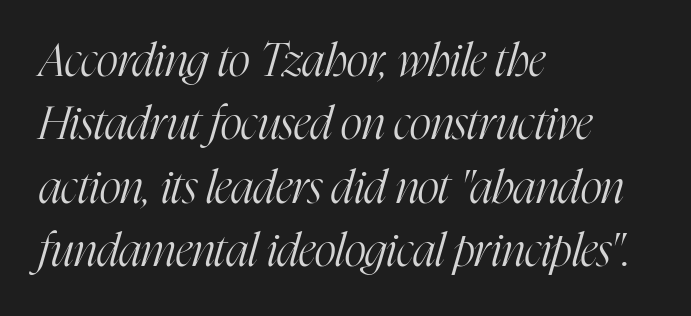
Q: Is the text bold? A: No.
Q: Is the text italic (slanted)? A: Yes, it leans right by about 16 degrees.
Q: Is the typeface a serif or a sans-serif typeface? A: Serif.
Q: Is the text underlined? A: No.
Q: How is the paragraph aligned? A: Left-aligned.
Q: Is the spacing between letters normal or unusually wide? A: Normal.
Q: Is the spacing between lines tight, normal or loose? A: Normal.
Q: Width (condensed, normal, or wide)? A: Condensed.
Q: Stroke contrast? A: High.
Q: x-height? A: Medium.
Q: Monospaced? A: No.
